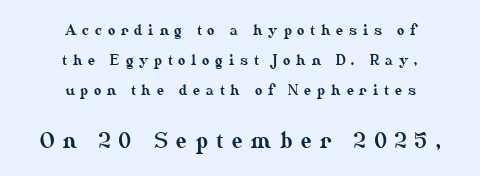
{"italic": "no", "underline": "no", "align": "center", "line_spacing": "loose", "line_spacing_ratio": 2.13, "letter_spacing": "wide", "letter_spacing_em": 0.42, "larger_block": "second", "size_ratio": 1.5, "glyph_px": 21}
